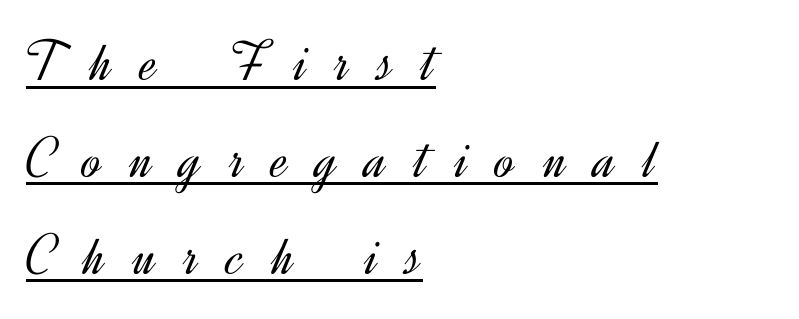
Q: Is the text bold? A: No.
Q: Is the text italic (slanted)? A: Yes.
Q: Is the typeface a serif or a sans-serif typeface? A: Sans-serif.
Q: Is the text underlined? A: Yes.
Q: How is the paragraph aligned? A: Left-aligned.
Q: Is the spacing between letters normal or unusually wide? A: Unusually wide.
Q: Is the spacing between lines tight, normal or loose? A: Normal.
Q: Width (condensed, normal, or wide)? A: Normal.
Q: x-height? A: Small.
Q: Monospaced? A: No.
